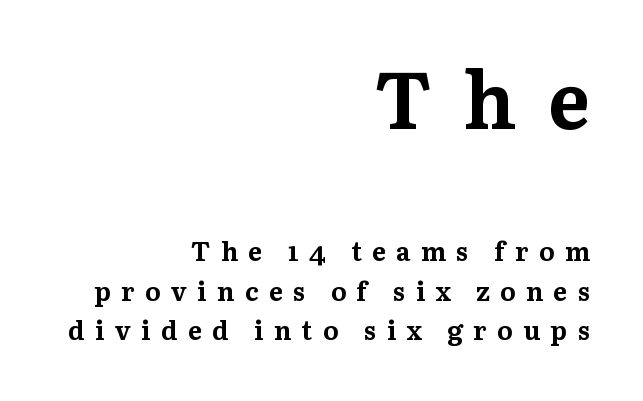
The image shows 79 px bold serif type, upright; set right-aligned, normal line spacing (1.52x), unusually wide letter spacing (+0.4 em), not underlined; the first (top) block is 3.04x larger; medium stroke contrast and a medium x-height.
